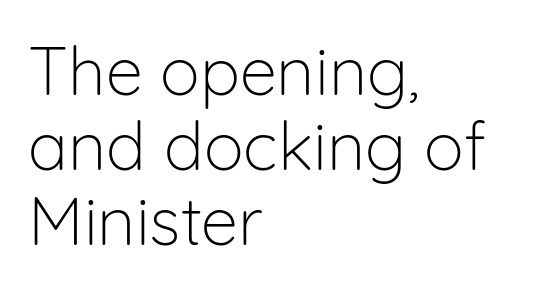
{"serif": "no", "italic": "no", "bold": "no", "weight": "light", "width": "normal", "stroke_contrast": "low", "x_height": "medium", "monospaced": "no", "underline": "no", "align": "left", "line_spacing": "tight", "line_spacing_ratio": 1.12, "letter_spacing": "normal", "letter_spacing_em": 0.0, "glyph_px": 67}
